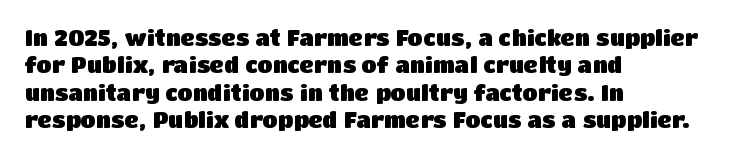
{"italic": "no", "bold": "yes", "underline": "no", "align": "left", "line_spacing": "normal", "line_spacing_ratio": 1.25, "letter_spacing": "normal", "letter_spacing_em": 0.0, "glyph_px": 22}
